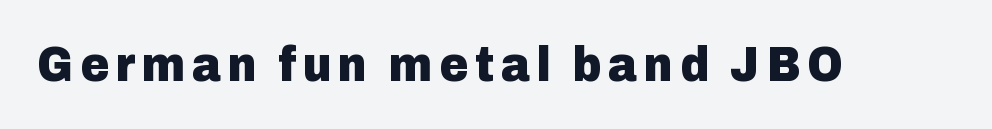
Q: Is the text bold? A: Yes.
Q: Is the text italic (slanted)? A: No, it is upright.
Q: Is the typeface a serif or a sans-serif typeface? A: Sans-serif.
Q: Is the text underlined? A: No.
Q: Width (condensed, normal, or wide)? A: Normal.
Q: Stroke contrast? A: Low.
Q: x-height? A: Medium.
Q: Monospaced? A: No.
